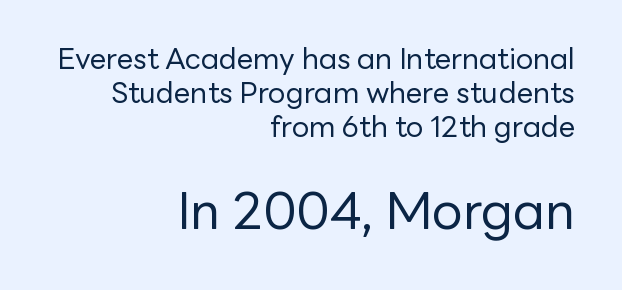
Q: Is the text bold? A: No.
Q: Is the text italic (slanted)? A: No, it is upright.
Q: Is the typeface a serif or a sans-serif typeface? A: Sans-serif.
Q: Is the text underlined? A: No.
Q: How is the paragraph aligned? A: Right-aligned.
Q: Is the spacing between letters normal or unusually wide? A: Normal.
Q: Which block of text is set in a larger size, the first (top) or the second (bottom)? A: The second (bottom) one.
Q: Width (condensed, normal, or wide)? A: Normal.
Q: Stroke contrast? A: Low.
Q: x-height? A: Medium.
Q: Monospaced? A: No.
